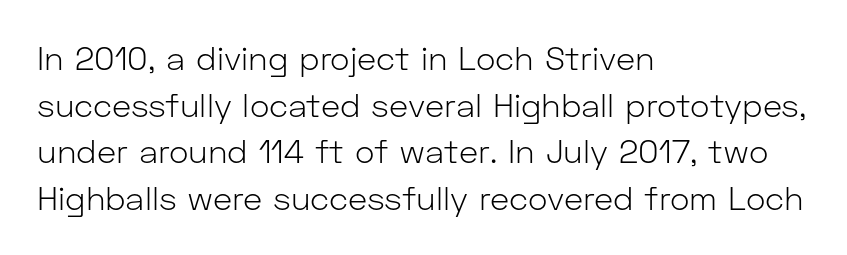
The image shows 33 px light sans-serif type, upright; set left-aligned, normal line spacing (1.41x), normal letter spacing, not underlined; low stroke contrast and a medium x-height.
